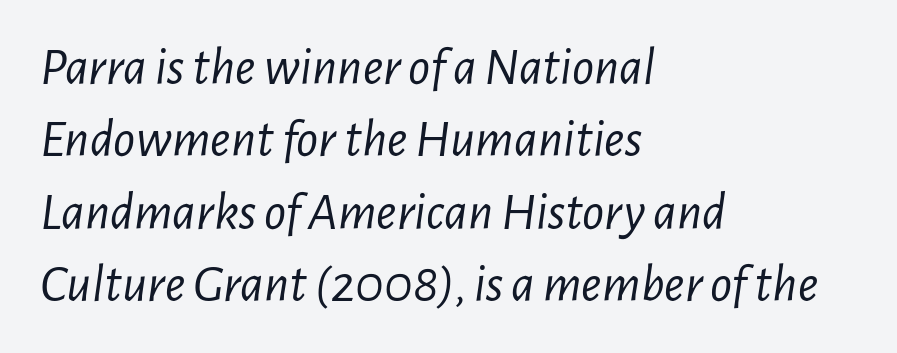
The rendering uses natural spacing where letterforms have individual widths. This rendering uses left alignment, leaving the right contour irregular. The strip under each line holds only bare page. Looking at the ascenders, they clearly lean. No extra tracking has been applied to these lines.
